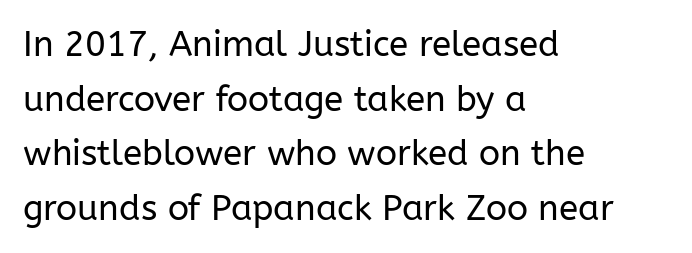
The image shows 35 px regular-weight sans-serif type, upright; set left-aligned, normal line spacing (1.56x), normal letter spacing, not underlined; low stroke contrast and a medium x-height.
